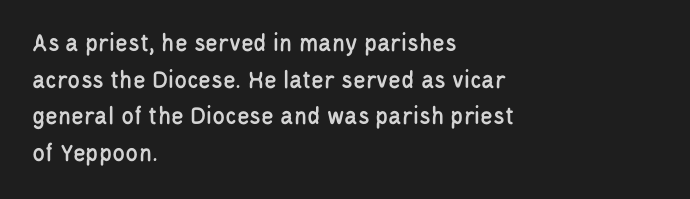
Q: Is the text italic (slanted)? A: No, it is upright.
Q: Is the text underlined? A: No.
Q: How is the paragraph aligned? A: Left-aligned.
Q: Is the spacing between letters normal or unusually wide? A: Normal.
Q: Is the spacing between lines tight, normal or loose? A: Normal.
